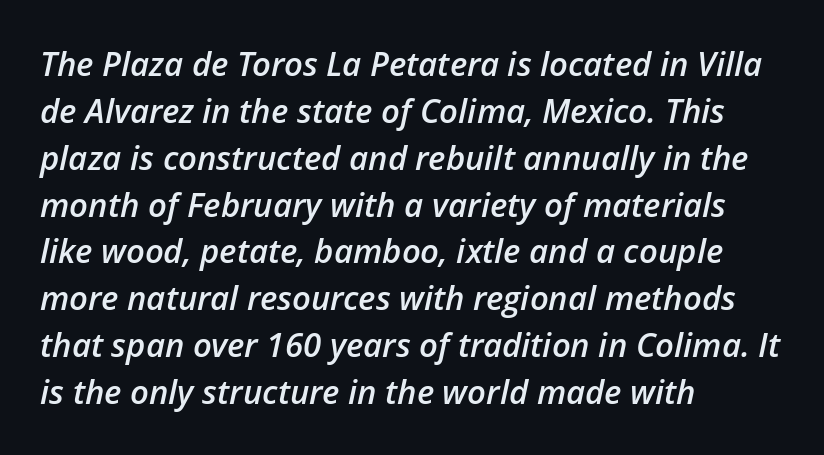
Do the characters align in a grid? No, the font is proportional. Evenly set lines give the paragraph a standard silhouette. Words appear dense and cohesive because spacing is normal. Notice the strokes are somewhat thickened but not fully heavy: this is a semibold. The passage shown is not underscored anywhere. A classic flush-left, rag-right setting is used for this passage.
